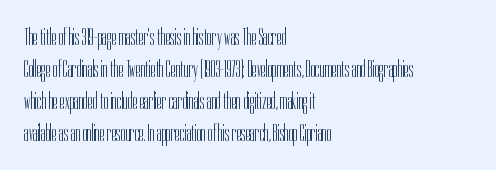
{"italic": "no", "bold": "no", "underline": "no", "align": "left", "line_spacing": "normal", "line_spacing_ratio": 1.33, "letter_spacing": "normal", "letter_spacing_em": 0.0, "glyph_px": 24}
